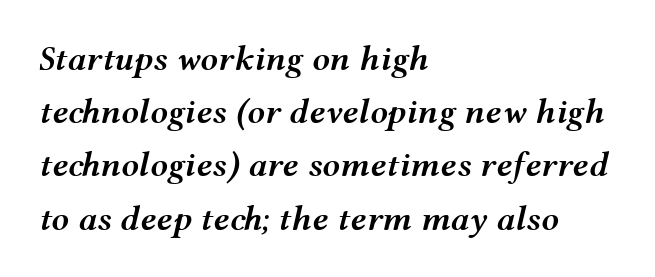
Q: Is the text bold? A: Semi-bold.
Q: Is the text italic (slanted)? A: Yes, it leans right by about 12 degrees.
Q: Is the text underlined? A: No.
Q: How is the paragraph aligned? A: Left-aligned.
Q: Is the spacing between letters normal or unusually wide? A: Normal.
Q: Is the spacing between lines tight, normal or loose? A: Normal.
Q: Width (condensed, normal, or wide)? A: Wide.
Q: Stroke contrast? A: Medium.
Q: x-height? A: Medium.
Q: Monospaced? A: No.
